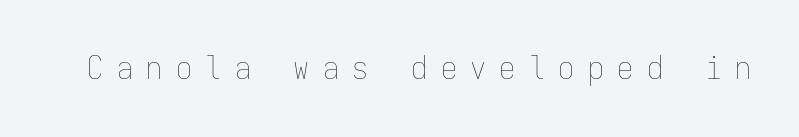
Q: Is the text bold? A: No.
Q: Is the text italic (slanted)? A: No, it is upright.
Q: Is the text underlined? A: No.
Q: Is the spacing between letters normal or unusually wide? A: Unusually wide.
Q: Width (condensed, normal, or wide)? A: Condensed.
Q: Stroke contrast? A: Low.
Q: x-height? A: Medium.
Q: Monospaced? A: Yes.
